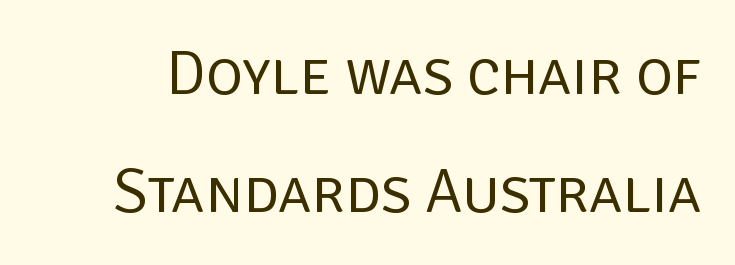
{"serif": "no", "italic": "no", "bold": "no", "weight": "regular", "width": "normal", "stroke_contrast": "low", "x_height": "large", "monospaced": "no", "underline": "no", "line_spacing_ratio": 1.87, "letter_spacing": "normal", "letter_spacing_em": 0.0, "glyph_px": 63}
